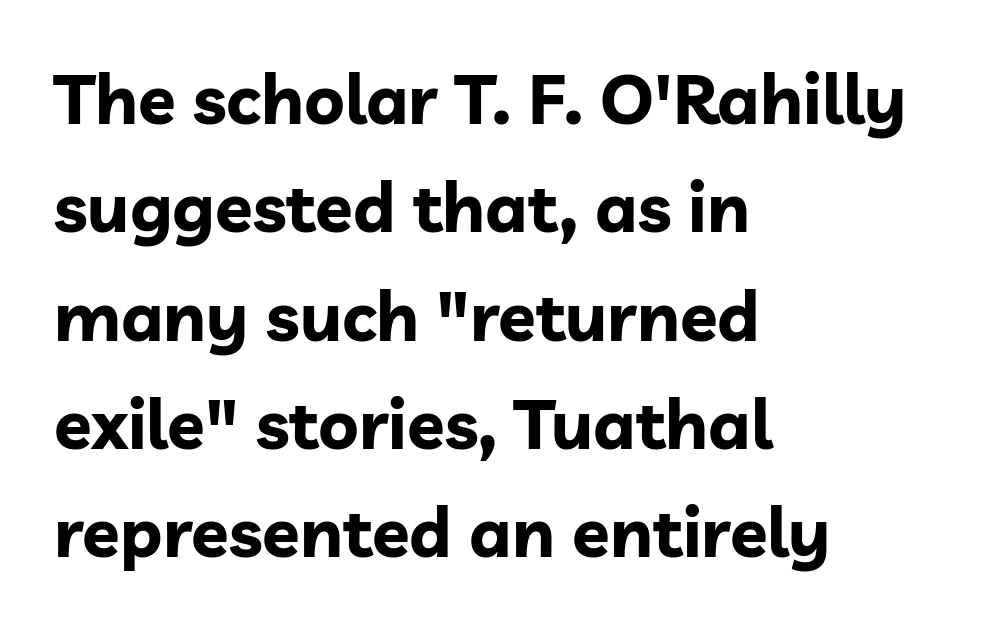
{"serif": "no", "italic": "no", "bold": "yes", "weight": "bold", "width": "normal", "stroke_contrast": "low", "x_height": "medium", "monospaced": "no", "underline": "no", "align": "left", "line_spacing": "normal", "line_spacing_ratio": 1.57, "letter_spacing": "normal", "letter_spacing_em": 0.0, "glyph_px": 69}
